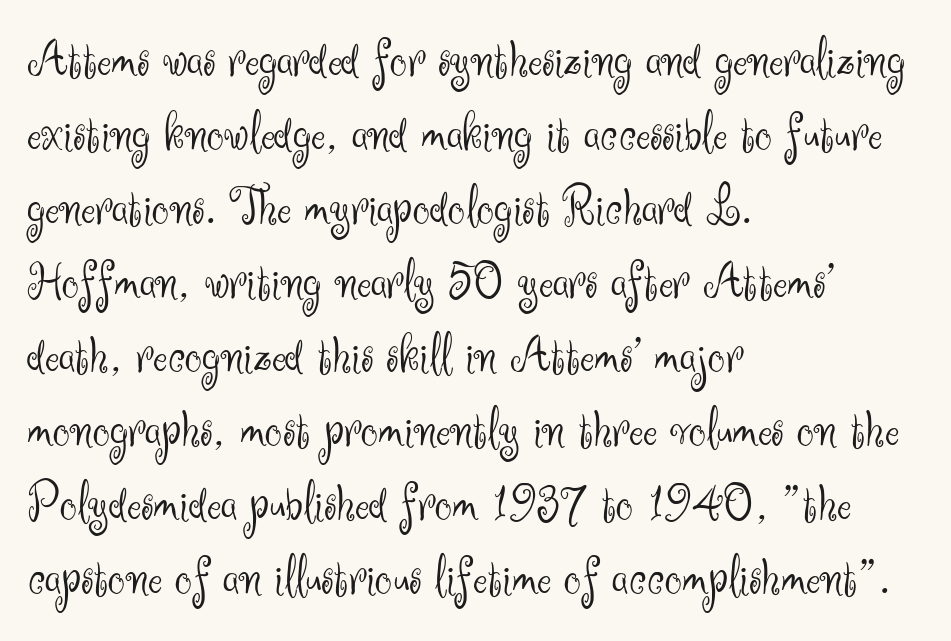
{"serif": "no", "italic": "no", "bold": "no", "weight": "light", "width": "normal", "stroke_contrast": "medium", "x_height": "small", "monospaced": "no", "underline": "no", "align": "left", "line_spacing": "normal", "line_spacing_ratio": 1.37, "letter_spacing": "normal", "letter_spacing_em": 0.0, "glyph_px": 54}
